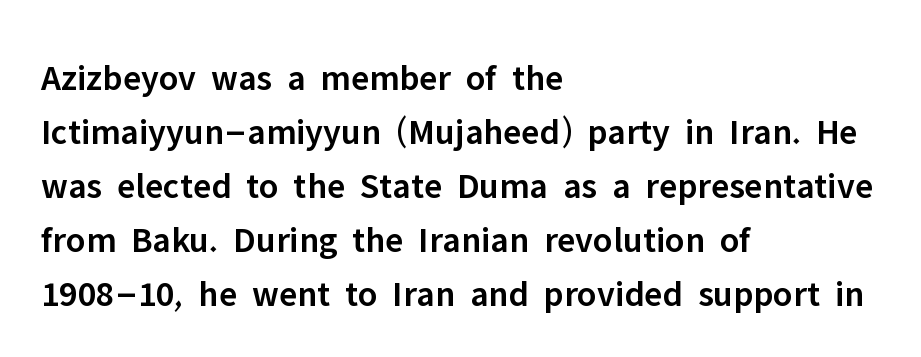
{"serif": "no", "italic": "no", "bold": "semi", "weight": "semibold", "width": "normal", "stroke_contrast": "low", "x_height": "medium", "monospaced": "no", "underline": "no", "align": "left", "line_spacing": "normal", "line_spacing_ratio": 1.46, "letter_spacing": "normal", "letter_spacing_em": 0.0, "glyph_px": 37}
